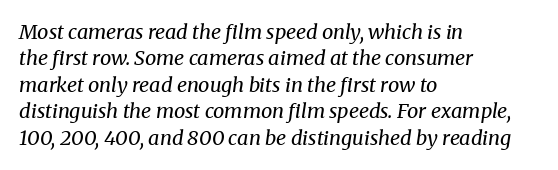
{"italic": "yes", "lean": "right", "slant_degrees": 8, "bold": "no", "underline": "no", "align": "left", "line_spacing": "normal", "line_spacing_ratio": 1.32, "letter_spacing": "normal", "letter_spacing_em": 0.0, "glyph_px": 20}
